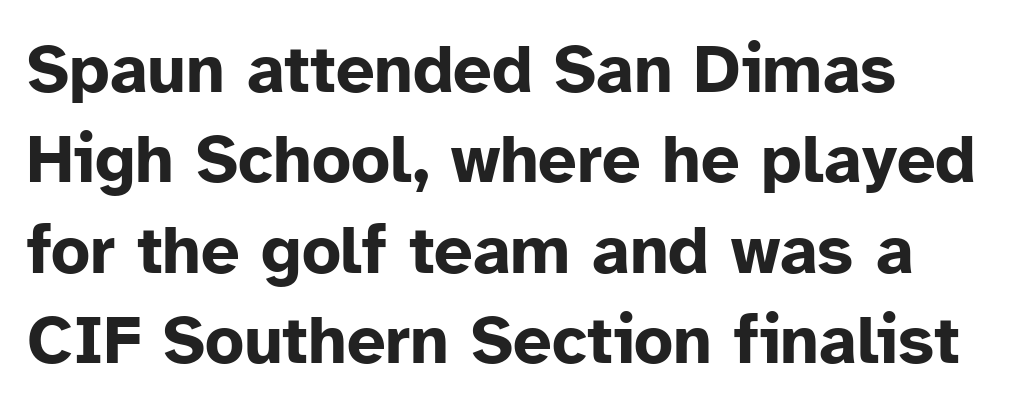
The image shows 68 px bold sans-serif type, upright; set left-aligned, normal line spacing (1.33x), normal letter spacing, not underlined; low stroke contrast and a medium x-height.
